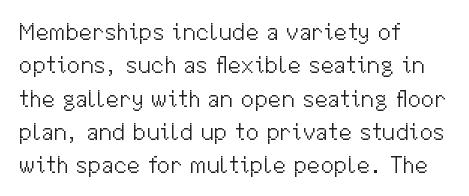
The letterforms sit at book weight or below. Posture: straight, roman, zero tilt. Tracking value appears to be zero — textbook default spacing. The passage shown stacks its lines at a standard gap. Is the block centered? No — it sits flush against the left margin. The foot of each line stays bare and open.
